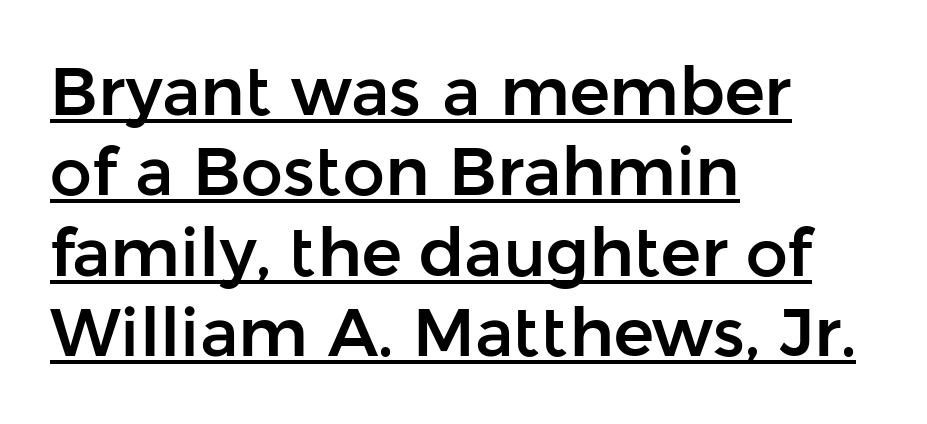
Varying glyph widths throughout — classic text-font behaviour. Spacing between characters is what you'd get straight out of the box. What kind of face is this? One without serifs — a sans. The letters stand straight up with perfectly vertical stems. If you drew a ruler down the left edge, every line would touch it. The face used here appears with an underline applied.
